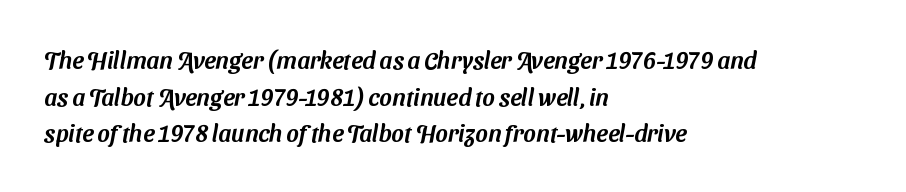
Q: Is the text underlined? A: No.
Q: How is the paragraph aligned? A: Left-aligned.
Q: Is the spacing between letters normal or unusually wide? A: Normal.
Q: Is the spacing between lines tight, normal or loose? A: Normal.
